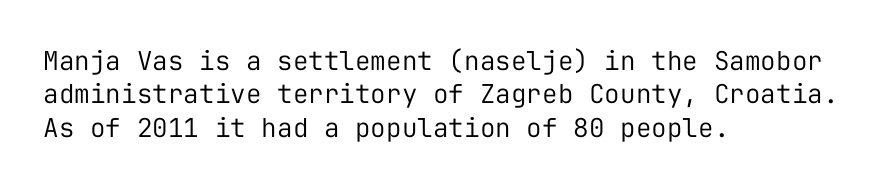
{"italic": "no", "bold": "no", "underline": "no", "align": "left", "line_spacing": "normal", "line_spacing_ratio": 1.28, "letter_spacing": "normal", "letter_spacing_em": 0.0, "glyph_px": 26}
